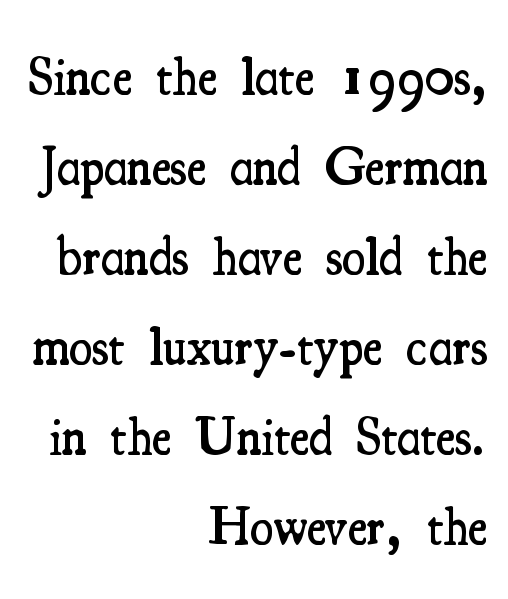
The image shows 53 px semibold, condensed serif type, upright; set right-aligned, normal line spacing (1.7x), normal letter spacing, not underlined; medium stroke contrast and a small x-height.
